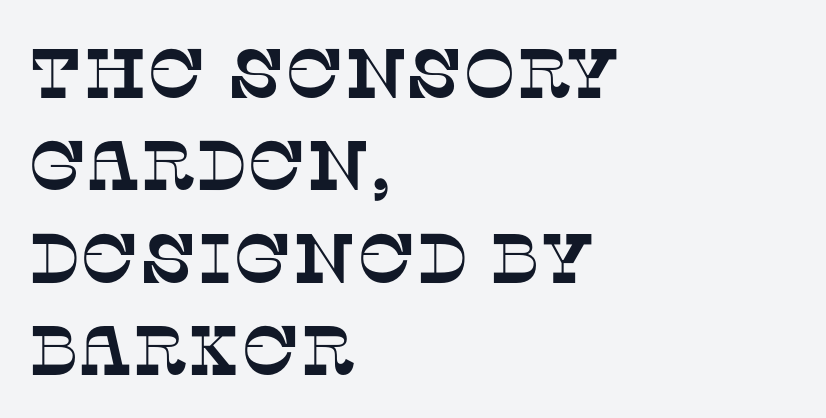
The image shows 70 px serif type; set left-aligned, normal line spacing (1.32x), normal letter spacing, not underlined; low stroke contrast and a large x-height.
